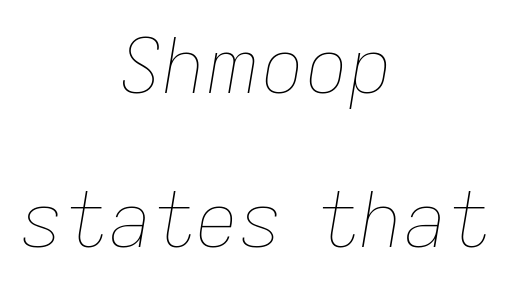
Q: Is the text bold? A: No.
Q: Is the text italic (slanted)? A: Yes, it leans right by about 9 degrees.
Q: Is the text underlined? A: No.
Q: How is the paragraph aligned? A: Centered.
Q: Is the spacing between letters normal or unusually wide? A: Normal.
Q: Is the spacing between lines tight, normal or loose? A: Loose.
Q: Width (condensed, normal, or wide)? A: Normal.
Q: Stroke contrast? A: Low.
Q: x-height? A: Medium.
Q: Monospaced? A: No.
